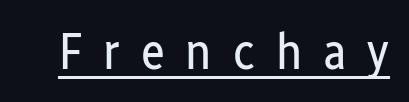
The image shows 51 px regular-weight, condensed sans-serif type, upright; set unusually wide letter spacing (+0.41 em), underlined; low stroke contrast and a medium x-height.
